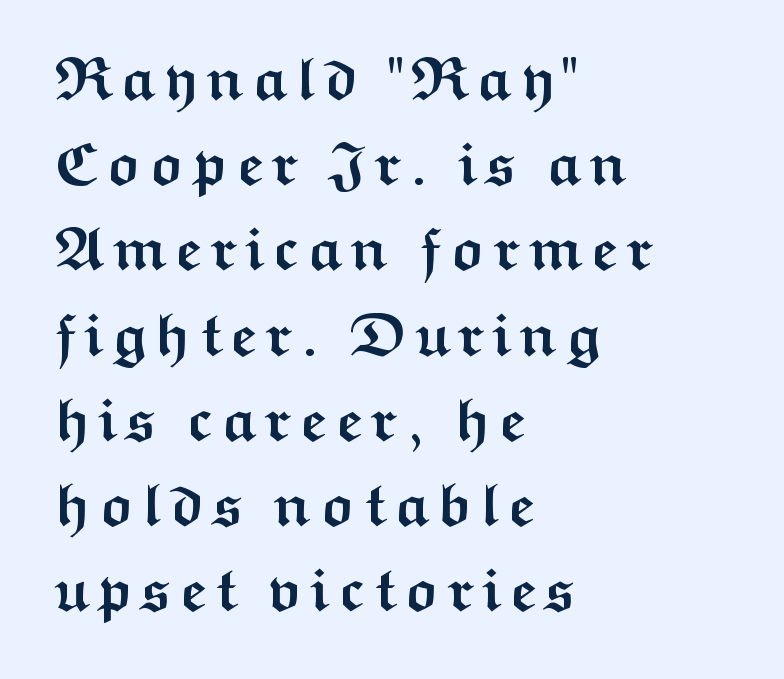
The image shows 60 px semibold, wide sans-serif type, upright; set left-aligned, normal line spacing (1.42x), not underlined; medium stroke contrast and a medium x-height.
